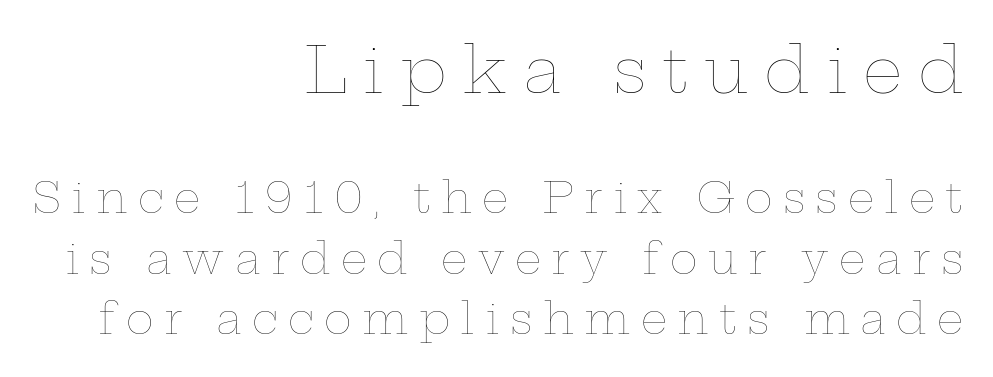
{"italic": "no", "bold": "no", "weight": "thin", "width": "wide", "stroke_contrast": "low", "x_height": "medium", "monospaced": "no", "underline": "no", "align": "right", "line_spacing": "normal", "line_spacing_ratio": 1.44, "letter_spacing": "wide", "letter_spacing_em": 0.25, "larger_block": "first", "size_ratio": 1.5, "glyph_px": 63}
